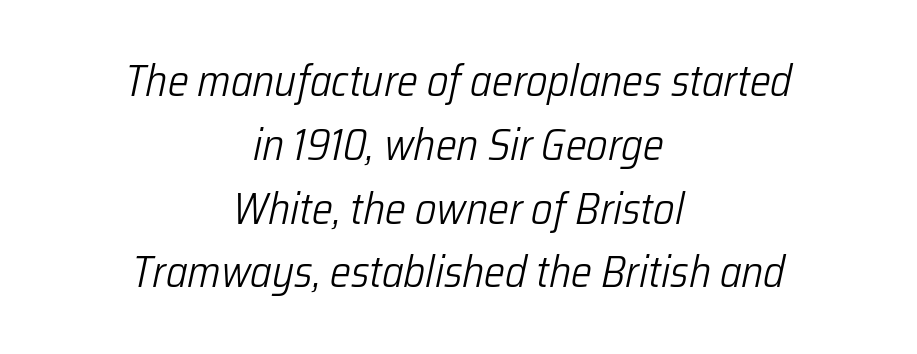
The image shows 44 px light, condensed type, italic (leaning right); set centered, normal line spacing (1.45x), normal letter spacing, not underlined; low stroke contrast and a medium x-height.
